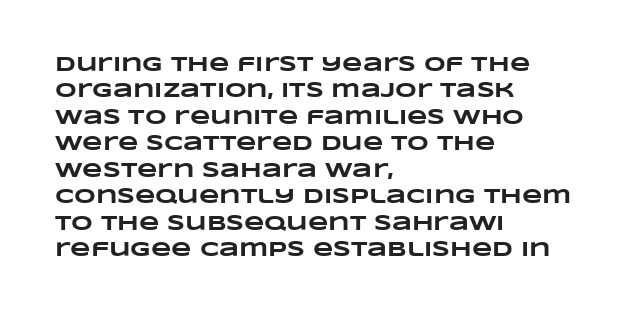
Q: Is the text bold? A: Yes.
Q: Is the text underlined? A: No.
Q: How is the paragraph aligned? A: Left-aligned.
Q: Is the spacing between letters normal or unusually wide? A: Normal.
Q: Is the spacing between lines tight, normal or loose? A: Normal.
